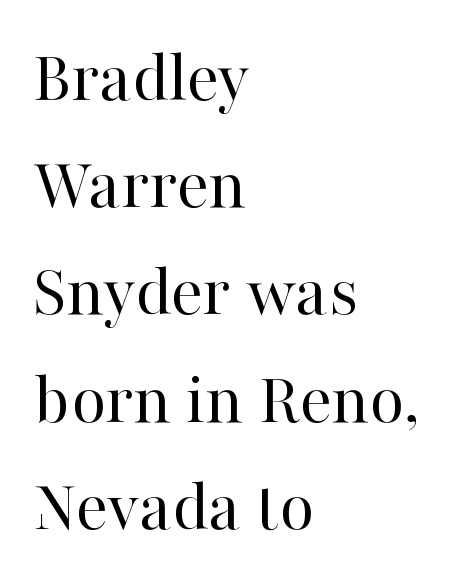
{"serif": "yes", "italic": "no", "bold": "no", "weight": "regular", "width": "normal", "stroke_contrast": "high", "x_height": "medium", "monospaced": "no", "underline": "no", "align": "left", "line_spacing": "normal", "line_spacing_ratio": 1.43, "letter_spacing": "normal", "letter_spacing_em": 0.0, "glyph_px": 75}
